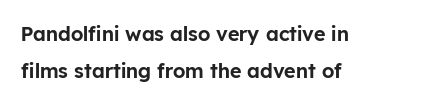
Tall strokes in this sample are plumb rather than angled. The compositor pushed each line to the left boundary. The gap between lines stays unmarked. This sample uses plain, unmodified letter spacing.
